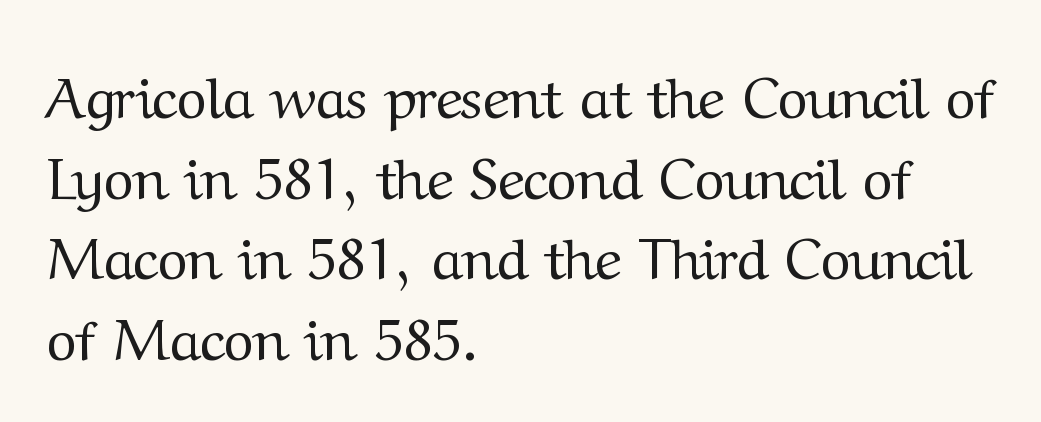
{"serif": "yes", "italic": "no", "bold": "no", "weight": "regular", "width": "normal", "stroke_contrast": "medium", "x_height": "medium", "monospaced": "no", "underline": "no", "align": "left", "line_spacing": "normal", "line_spacing_ratio": 1.39, "letter_spacing": "normal", "letter_spacing_em": 0.0, "glyph_px": 58}
